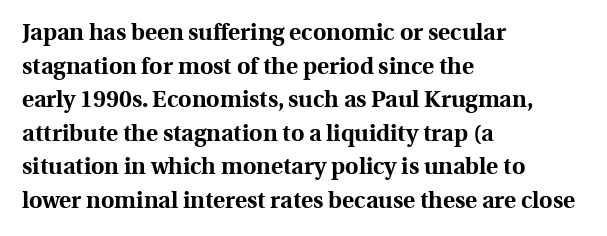
Each line starts at the same left margin while the right side varies. One glance says typical: line gaps are just what's usual. Nope, not italic — everything's standing straight. Plenty of ink on the page — the face is bold.
